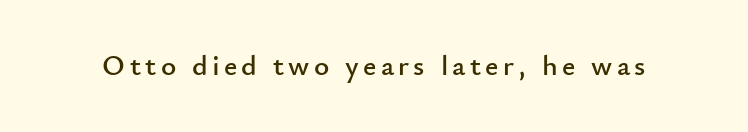
{"serif": "no", "italic": "no", "width": "normal", "stroke_contrast": "low", "x_height": "small", "monospaced": "no", "underline": "no", "glyph_px": 29}
